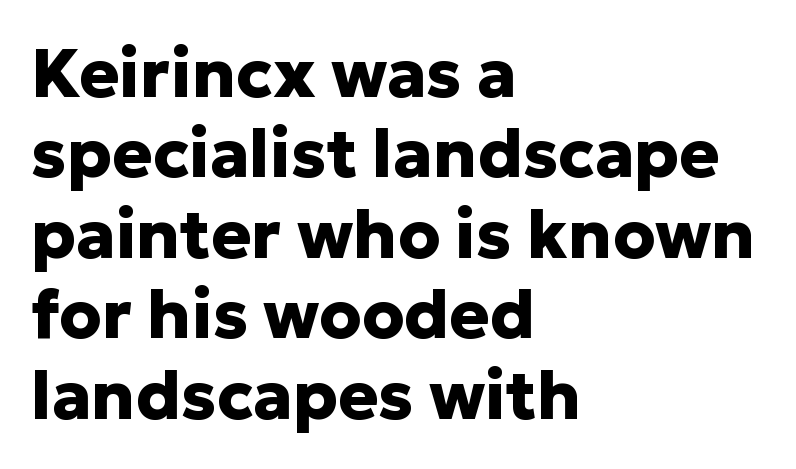
The image shows 67 px heavy sans-serif type, upright; set left-aligned, line spacing 1.2x, normal letter spacing, not underlined; low stroke contrast and a medium x-height.
